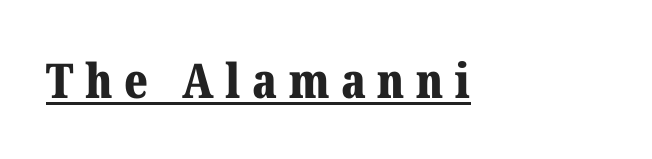
Italic: no, the glyphs are upright roman. The gaps between neighbouring characters are conspicuously large. As a designer I'd log this as weight 700, bold. A rule runs beneath these lines of type.
